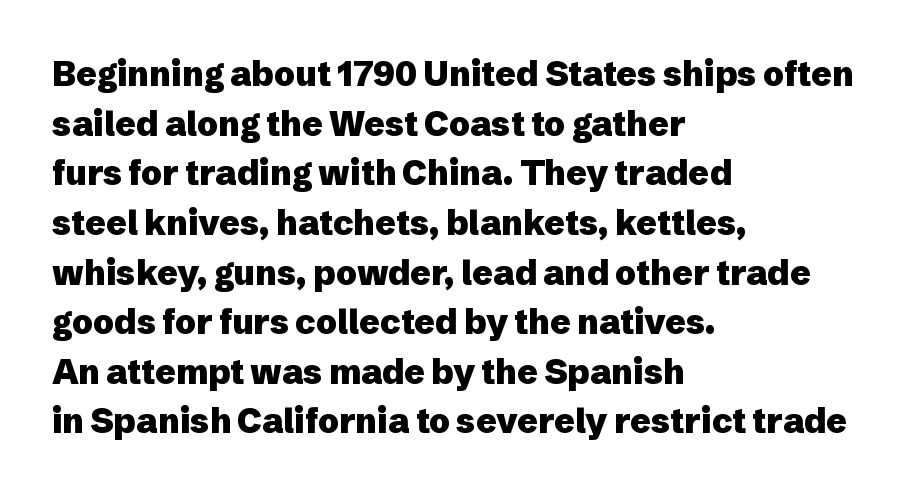
The image shows 34 px heavy sans-serif type, upright; set left-aligned, normal line spacing (1.46x), normal letter spacing, not underlined; low stroke contrast and a medium x-height.
